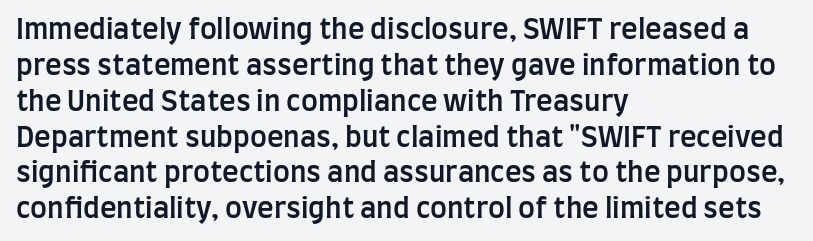
The image shows 28 px semibold, condensed sans-serif type, upright; set left-aligned, normal line spacing (1.28x), normal letter spacing, not underlined; low stroke contrast and a large x-height.
